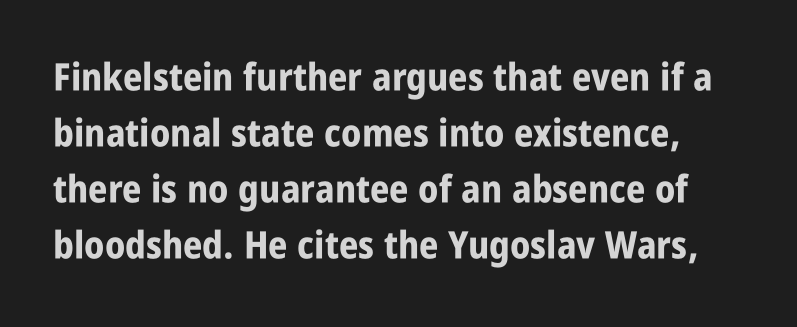
Glyph-to-glyph distance matches everyday printed text. Descender tails drop into unmarked territory. The specimen reads as upright at a glance. Notice how descenders clear the ascenders below comfortably — that's standard leading. Each letter keeps its own natural width here, so spacing adapts to shape. Pretty heavy lettering here — definitely bold.
